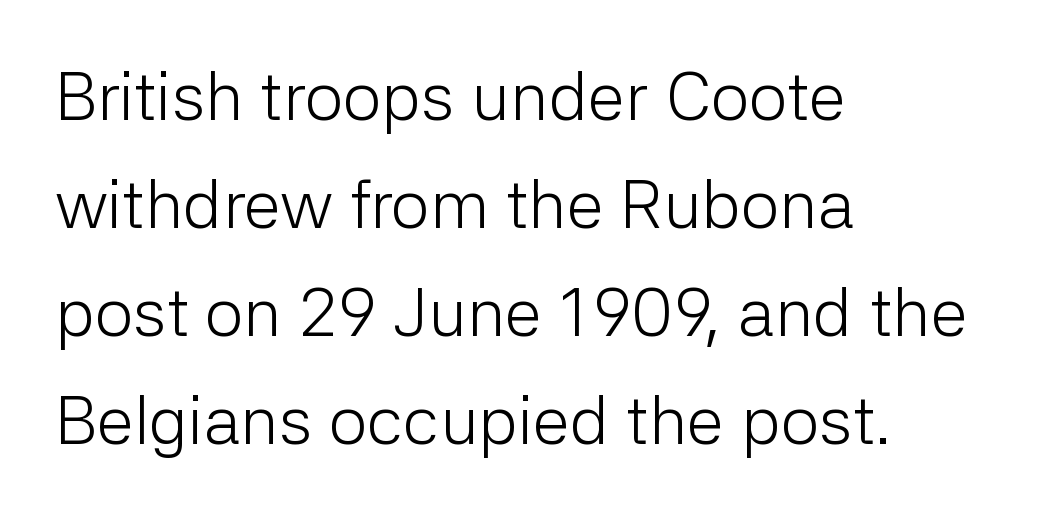
Q: Is the text bold? A: No.
Q: Is the text italic (slanted)? A: No, it is upright.
Q: Is the typeface a serif or a sans-serif typeface? A: Sans-serif.
Q: Is the text underlined? A: No.
Q: How is the paragraph aligned? A: Left-aligned.
Q: Is the spacing between letters normal or unusually wide? A: Normal.
Q: Is the spacing between lines tight, normal or loose? A: Normal.
Q: Width (condensed, normal, or wide)? A: Normal.
Q: Stroke contrast? A: Low.
Q: x-height? A: Medium.
Q: Monospaced? A: No.
